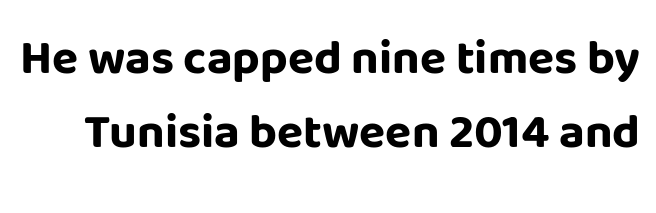
The image shows 48 px bold sans-serif type, upright; set normal line spacing (1.54x), normal letter spacing, not underlined; low stroke contrast and a large x-height.
